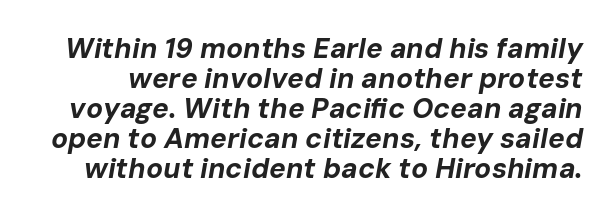
Q: Is the text bold? A: Yes.
Q: Is the text italic (slanted)? A: Yes, it leans right by about 10 degrees.
Q: Is the text underlined? A: No.
Q: Is the spacing between letters normal or unusually wide? A: Normal.
Q: Is the spacing between lines tight, normal or loose? A: Tight.
Q: Width (condensed, normal, or wide)? A: Normal.
Q: Stroke contrast? A: Low.
Q: x-height? A: Medium.
Q: Monospaced? A: No.
